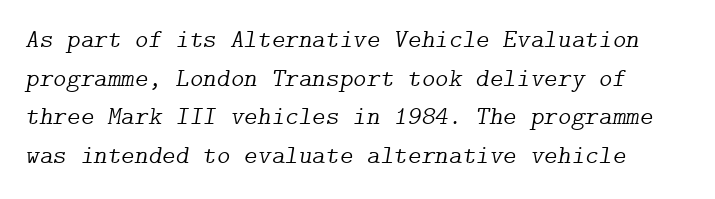
{"italic": "yes", "lean": "right", "slant_degrees": 9, "bold": "no", "underline": "no", "line_spacing": "normal", "line_spacing_ratio": 1.49, "letter_spacing": "normal", "letter_spacing_em": 0.0, "glyph_px": 26}
